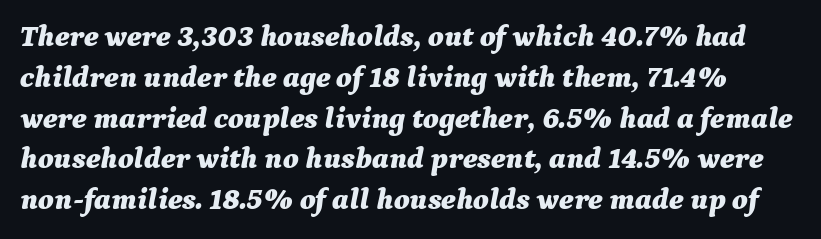
{"italic": "yes", "lean": "right", "slant_degrees": 9, "bold": "yes", "weight": "bold", "width": "normal", "stroke_contrast": "medium", "x_height": "medium", "monospaced": "no", "underline": "no", "line_spacing": "normal", "line_spacing_ratio": 1.36, "letter_spacing": "normal", "letter_spacing_em": 0.0, "glyph_px": 30}
